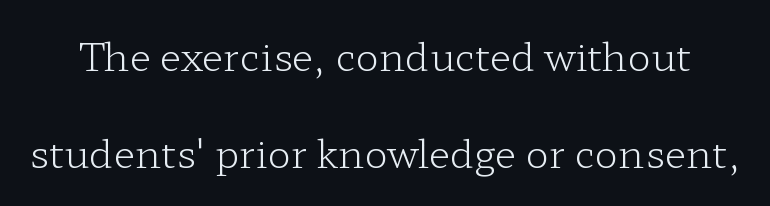
The image shows 39 px light, wide serif type, upright; set loose line spacing (2.49x), normal letter spacing, not underlined; low stroke contrast and a medium x-height.
